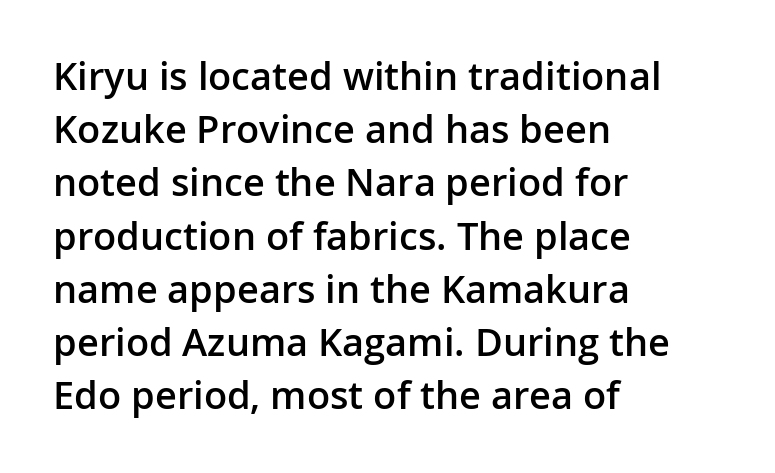
{"serif": "no", "italic": "no", "bold": "semi", "weight": "semibold", "width": "normal", "stroke_contrast": "low", "x_height": "medium", "monospaced": "no", "underline": "no", "align": "left", "line_spacing": "normal", "line_spacing_ratio": 1.4, "letter_spacing": "normal", "letter_spacing_em": 0.0, "glyph_px": 38}
